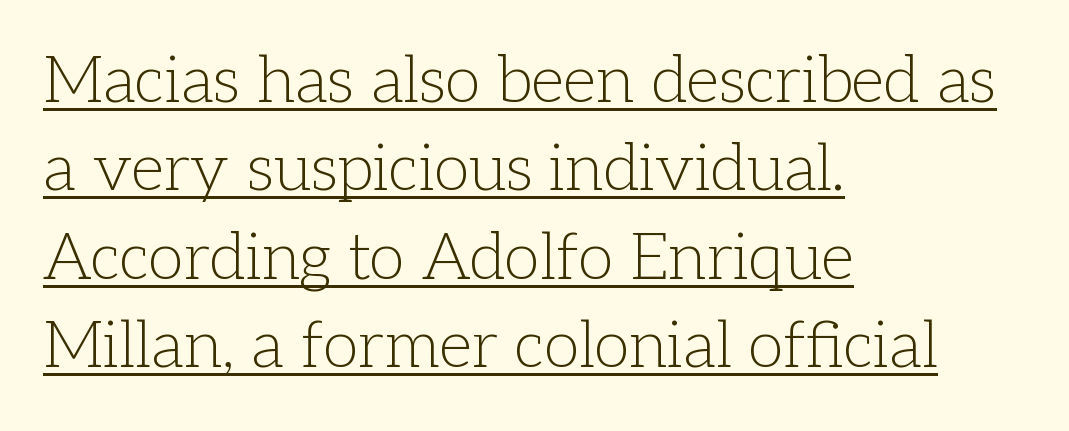
{"serif": "yes", "italic": "no", "bold": "no", "weight": "light", "width": "normal", "stroke_contrast": "low", "x_height": "medium", "monospaced": "no", "underline": "yes", "align": "left", "line_spacing": "normal", "line_spacing_ratio": 1.36, "letter_spacing": "normal", "letter_spacing_em": 0.0, "glyph_px": 65}
